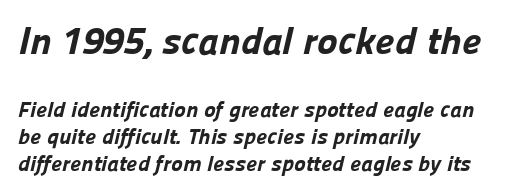
The image shows 39 px bold sans-serif type; set left-aligned, line spacing 1.23x, normal letter spacing, not underlined; the first (top) block is 1.77x larger; low stroke contrast and a medium x-height.
